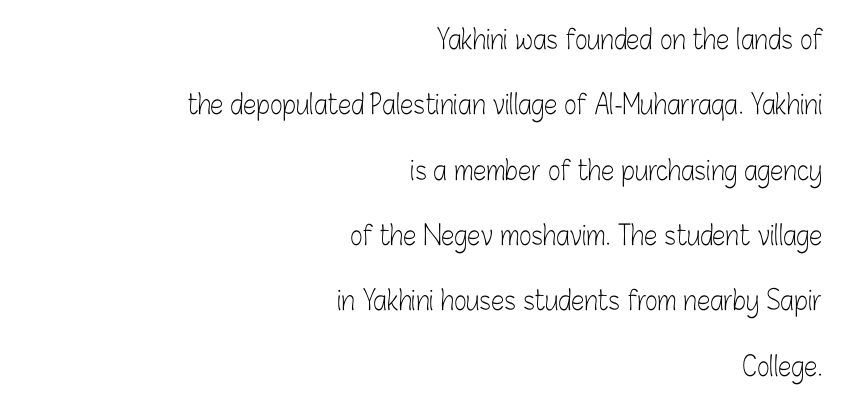
The image shows 27 px text type, upright; set right-aligned, loose line spacing (2.42x), normal letter spacing, not underlined.
